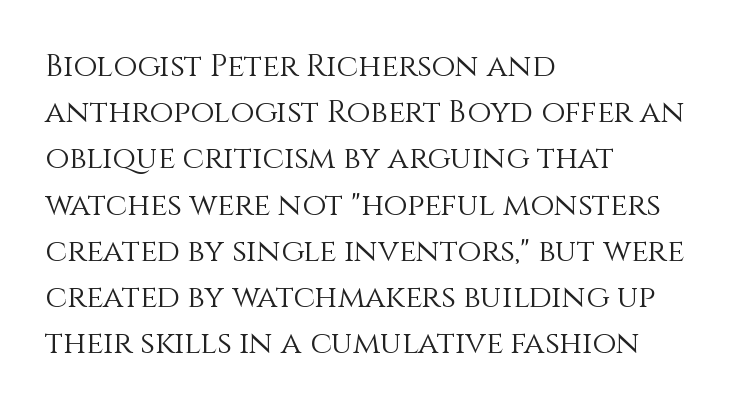
The image shows 31 px light type, upright; set left-aligned, normal line spacing (1.49x), normal letter spacing, not underlined; a large x-height.
